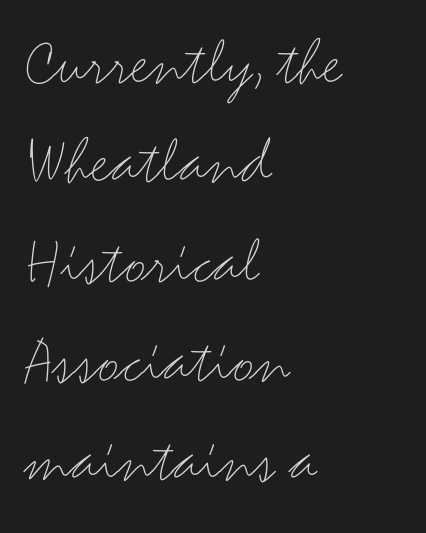
Is the stroke heavy? The answer is a plain regular-or-lighter. Spacing verdict: proportional, widths tailored to each character. A typesetter would call this leading conventional body-copy spacing. Horizontal alignment here is leftward, the default for most running prose. The horizontal fit of the characters is conventional and even.
